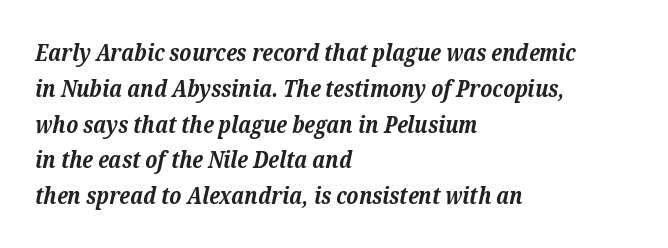
If you drew a line through each stem, it would be angled. This rendering features lettering with no underline. The typesetter chose a ragged-right arrangement here. Plenty of ink on the page — the face is bold. The passage shown has conventional tracking throughout. The block of text has a typical density, with ordinary space between rows.
